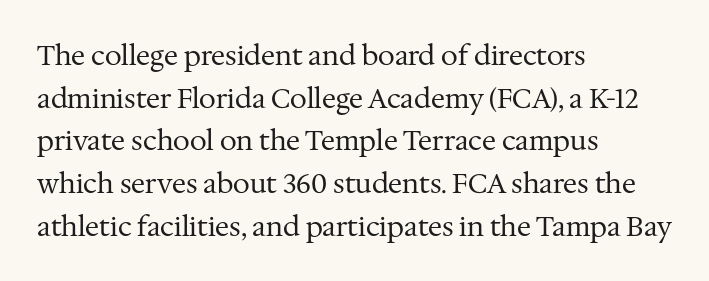
Q: Is the text bold? A: No.
Q: Is the text italic (slanted)? A: No, it is upright.
Q: Is the text underlined? A: No.
Q: How is the paragraph aligned? A: Left-aligned.
Q: Is the spacing between letters normal or unusually wide? A: Normal.
Q: Is the spacing between lines tight, normal or loose? A: Normal.
